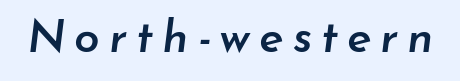
{"italic": "yes", "lean": "right", "slant_degrees": 7, "bold": "semi", "weight": "semibold", "width": "normal", "stroke_contrast": "low", "x_height": "small", "monospaced": "no", "underline": "no", "glyph_px": 46}
